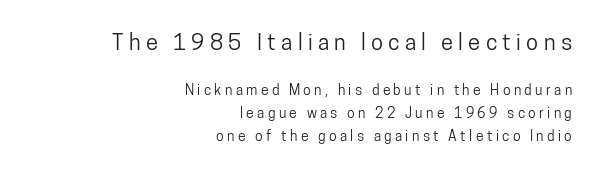
The image shows 22 px text type, upright; set right-aligned, normal line spacing (1.62x), unusually wide letter spacing (+0.24 em), not underlined; the first (top) block is 1.57x larger.
